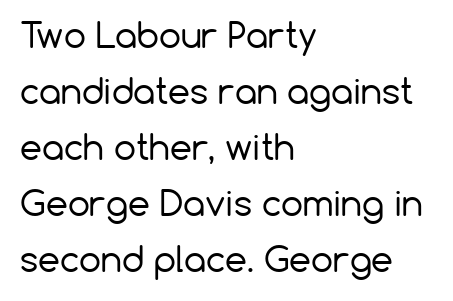
Q: Is the text bold? A: No.
Q: Is the text italic (slanted)? A: No, it is upright.
Q: Is the typeface a serif or a sans-serif typeface? A: Sans-serif.
Q: Is the text underlined? A: No.
Q: How is the paragraph aligned? A: Left-aligned.
Q: Is the spacing between letters normal or unusually wide? A: Normal.
Q: Is the spacing between lines tight, normal or loose? A: Normal.
Q: Width (condensed, normal, or wide)? A: Normal.
Q: Stroke contrast? A: Low.
Q: x-height? A: Medium.
Q: Monospaced? A: No.
